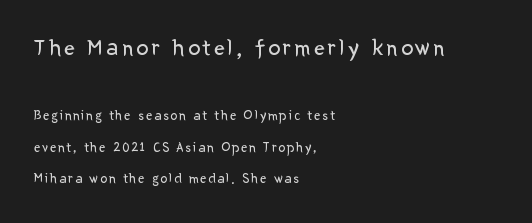
Q: Is the text bold? A: No.
Q: Is the text italic (slanted)? A: No, it is upright.
Q: Is the text underlined? A: No.
Q: How is the paragraph aligned? A: Left-aligned.
Q: Is the spacing between lines tight, normal or loose? A: Loose.
Q: Which block of text is set in a larger size, the first (top) or the second (bottom)? A: The first (top) one.
